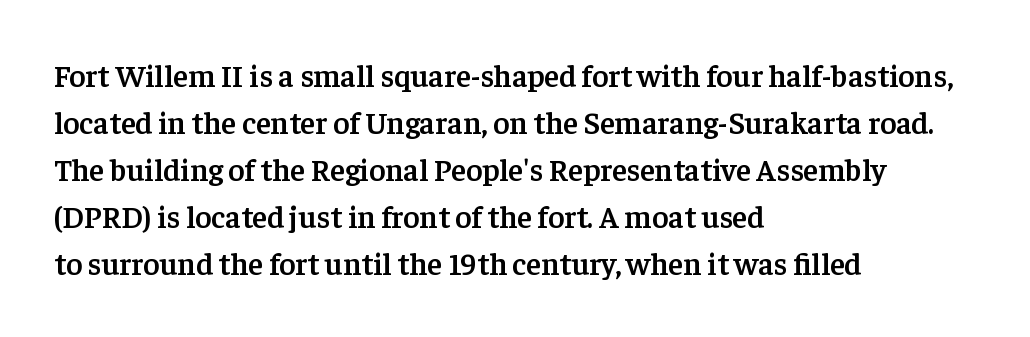
Words appear dense and cohesive because spacing is normal. Strokes here are thickened, but only to semibold level. Casual observation: everything's shoved over to the left. This is serif lettering, the kind often seen in printed books. This sample has the flowing, uneven cadence of proportional lettering.
